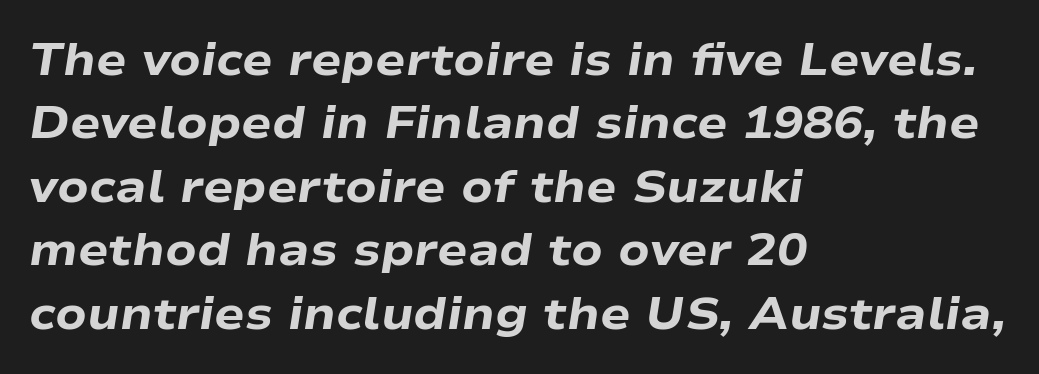
{"italic": "yes", "lean": "right", "slant_degrees": 9, "bold": "yes", "weight": "heavy", "width": "wide", "stroke_contrast": "low", "x_height": "medium", "monospaced": "no", "underline": "no", "align": "left", "line_spacing": "normal", "line_spacing_ratio": 1.41, "letter_spacing": "normal", "letter_spacing_em": 0.0, "glyph_px": 45}
